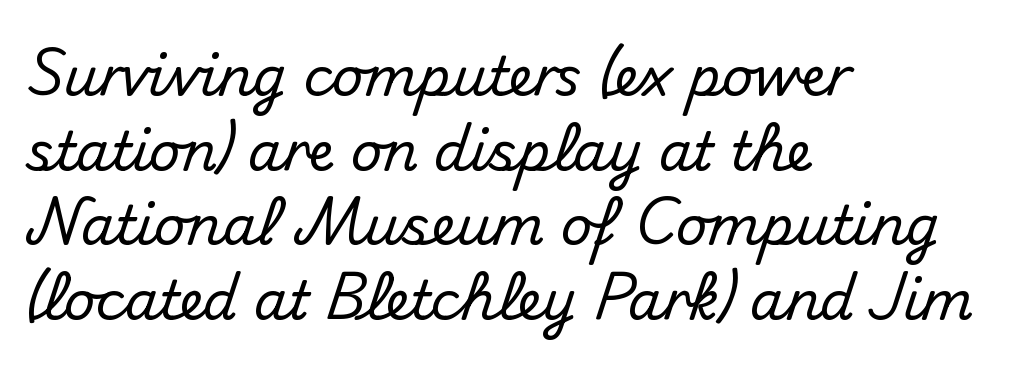
{"serif": "no", "width": "normal", "stroke_contrast": "medium", "x_height": "small", "monospaced": "no", "underline": "no", "align": "left", "line_spacing": "normal", "line_spacing_ratio": 1.38, "letter_spacing": "normal", "letter_spacing_em": 0.0, "glyph_px": 54}
